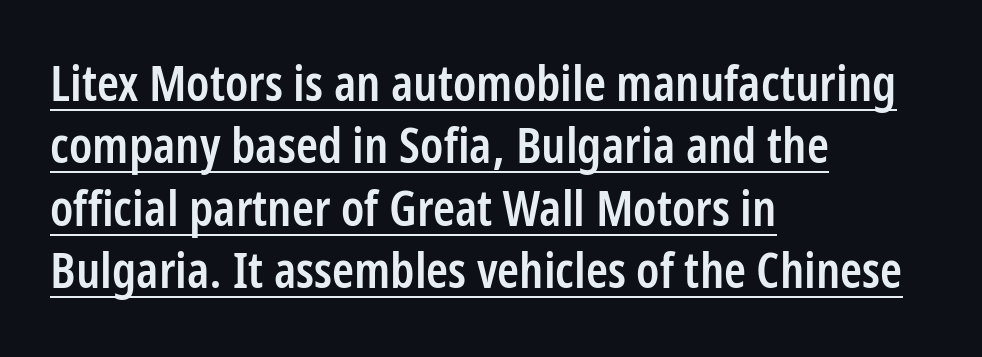
The image shows 50 px semibold, condensed sans-serif type, upright; set left-aligned, normal line spacing (1.25x), normal letter spacing, underlined; low stroke contrast and a medium x-height.
